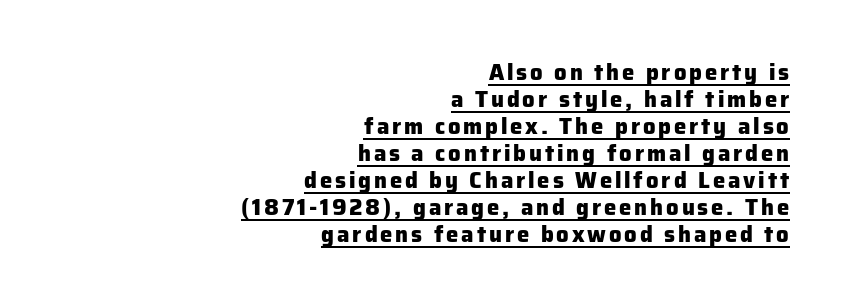
The image shows 22 px bold type, upright; set right-aligned, line spacing 1.23x, underlined.
